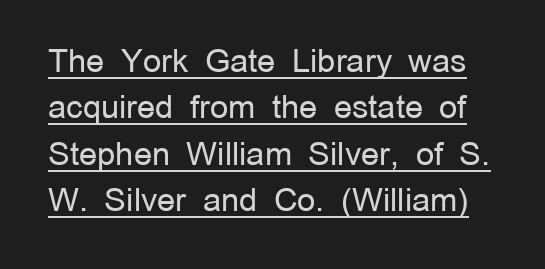
{"serif": "no", "italic": "no", "bold": "no", "weight": "regular", "width": "normal", "stroke_contrast": "low", "x_height": "medium", "monospaced": "no", "underline": "yes", "line_spacing": "normal", "line_spacing_ratio": 1.45, "letter_spacing": "normal", "letter_spacing_em": 0.0, "glyph_px": 32}
